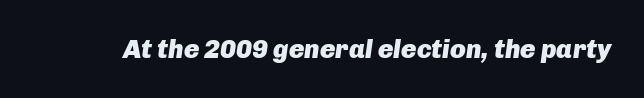
Q: Is the text bold? A: Yes.
Q: Is the text italic (slanted)? A: Yes, it leans right by about 8 degrees.
Q: Is the text underlined? A: No.
Q: Is the spacing between letters normal or unusually wide? A: Normal.
